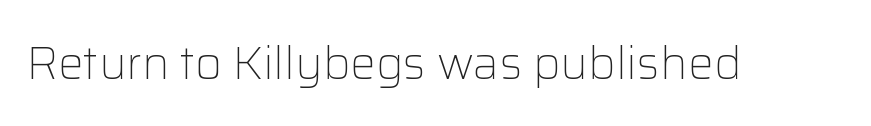
{"serif": "no", "italic": "no", "bold": "no", "weight": "light", "width": "normal", "stroke_contrast": "low", "x_height": "medium", "monospaced": "no", "underline": "no", "letter_spacing": "normal", "letter_spacing_em": 0.0, "glyph_px": 46}
